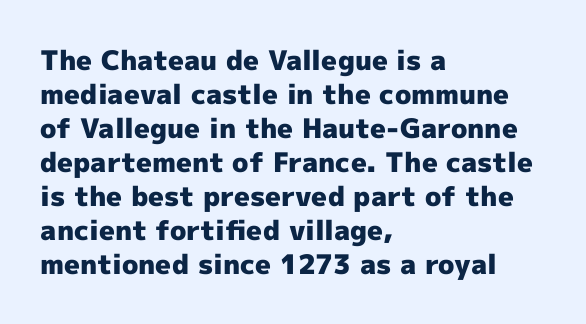
The image shows 27 px bold type, upright; set left-aligned, normal line spacing (1.26x), normal letter spacing, not underlined.
